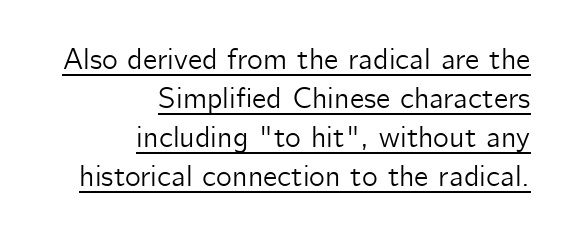
The image shows 30 px sans-serif type, upright; set right-aligned, normal line spacing (1.3x), normal letter spacing, underlined; low stroke contrast and a medium x-height.
